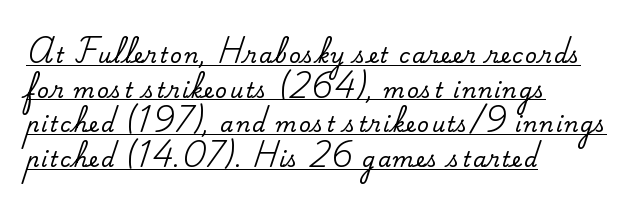
Q: Is the text italic (slanted)? A: Yes.
Q: Is the text underlined? A: Yes.
Q: How is the paragraph aligned? A: Left-aligned.
Q: Is the spacing between lines tight, normal or loose? A: Normal.
